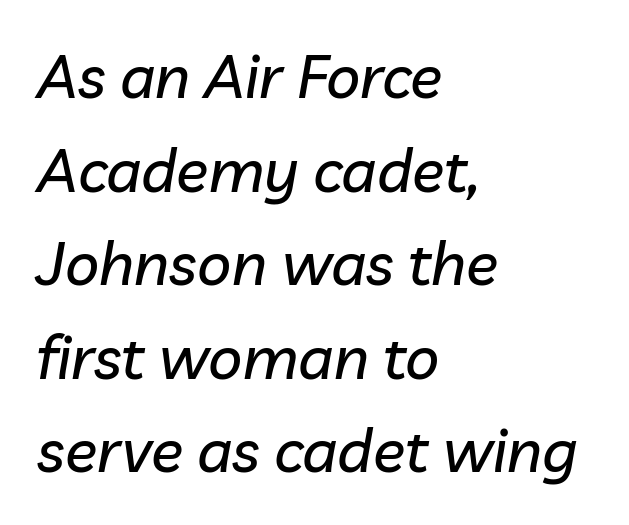
In CSS terms this would be text-align: left. The face used here is rendered with its standard letterfit. Students, observe: this is what conventionally led text looks like. The face used here is proportionally spaced, like ordinary book or web type. Every character sits at an angle, as italics do. Anything drawn beneath the words? Only blank space.
